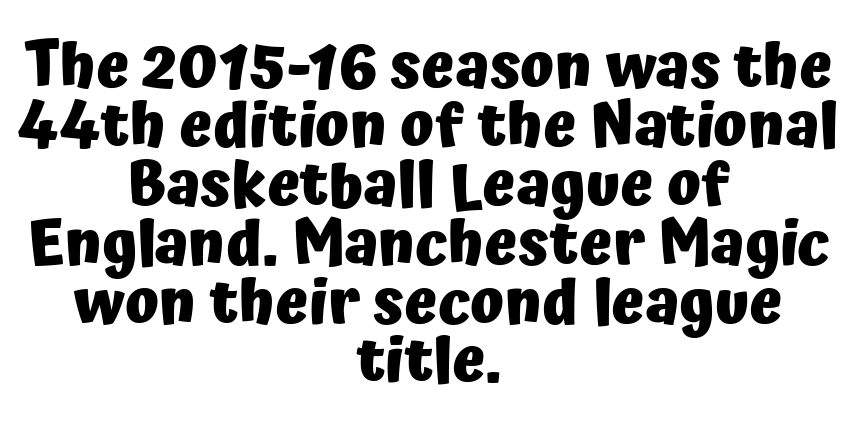
The rendering positions every line midway between the sides. The baseline area is clear. Heavy, bold letterforms. Here the glyphs are tracked normally, forming tight word shapes.
